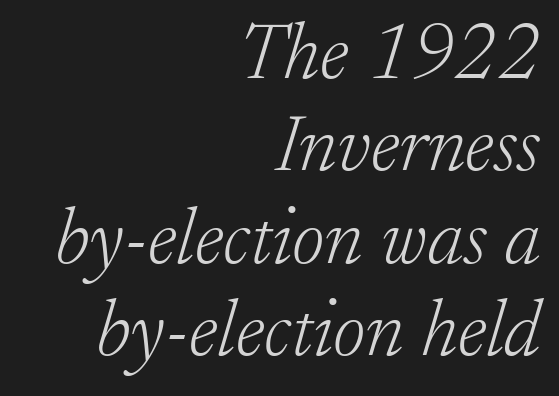
The font sits on the lighter half of the weight spectrum, regular included. Compared with ordinary roman type, these characters are visibly tilted. The face used here is rendered with its standard letterfit. Font category for this specimen: serif. The foot of each line stays bare and open. Where is the straight margin? On the right.
